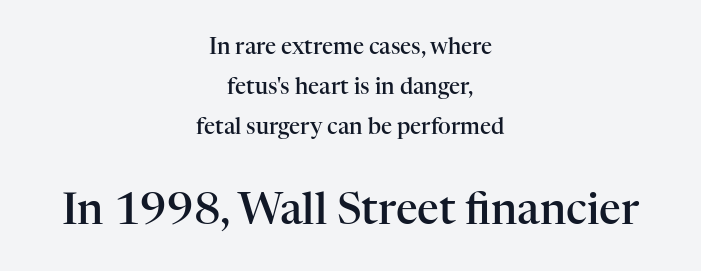
Q: Is the text bold? A: Semi-bold.
Q: Is the text italic (slanted)? A: No, it is upright.
Q: Is the typeface a serif or a sans-serif typeface? A: Serif.
Q: Is the text underlined? A: No.
Q: How is the paragraph aligned? A: Centered.
Q: Is the spacing between letters normal or unusually wide? A: Normal.
Q: Which block of text is set in a larger size, the first (top) or the second (bottom)? A: The second (bottom) one.
Q: Width (condensed, normal, or wide)? A: Normal.
Q: Stroke contrast? A: High.
Q: x-height? A: Medium.
Q: Monospaced? A: No.
